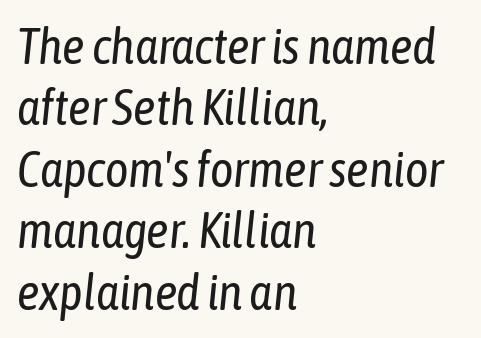
The rag falls on the right side of this text block. Plain, unruled lines of type. Style check: oblique. You could not count columns in this text — the font is proportionally spaced.
